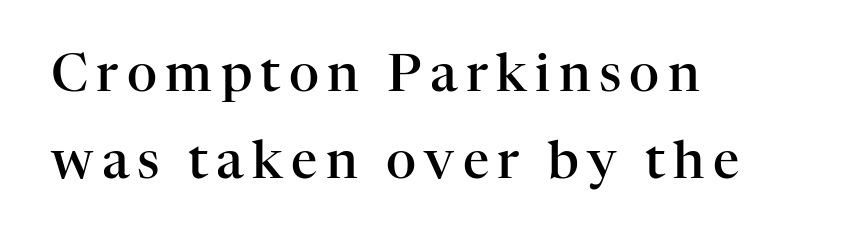
Q: Is the text bold? A: Semi-bold.
Q: Is the text italic (slanted)? A: No, it is upright.
Q: Is the typeface a serif or a sans-serif typeface? A: Serif.
Q: Is the text underlined? A: No.
Q: How is the paragraph aligned? A: Left-aligned.
Q: Is the spacing between lines tight, normal or loose? A: Normal.
Q: Width (condensed, normal, or wide)? A: Normal.
Q: Stroke contrast? A: High.
Q: x-height? A: Medium.
Q: Monospaced? A: No.
